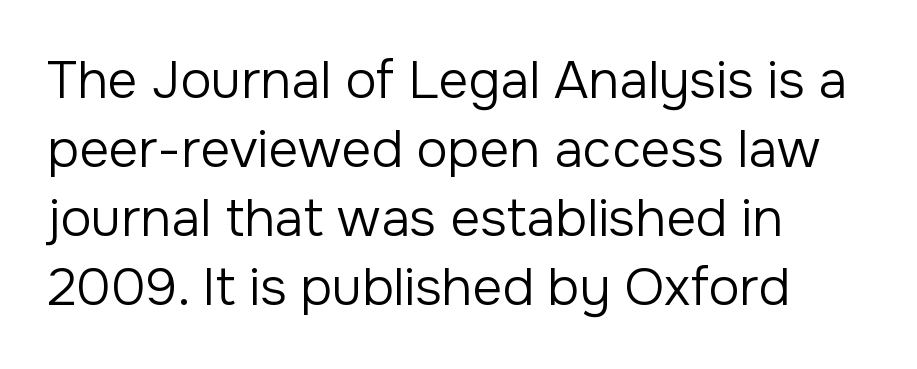
Q: Is the text bold? A: No.
Q: Is the text italic (slanted)? A: No, it is upright.
Q: Is the typeface a serif or a sans-serif typeface? A: Sans-serif.
Q: Is the text underlined? A: No.
Q: How is the paragraph aligned? A: Left-aligned.
Q: Is the spacing between letters normal or unusually wide? A: Normal.
Q: Is the spacing between lines tight, normal or loose? A: Normal.
Q: Width (condensed, normal, or wide)? A: Normal.
Q: Stroke contrast? A: Low.
Q: x-height? A: Medium.
Q: Monospaced? A: No.
